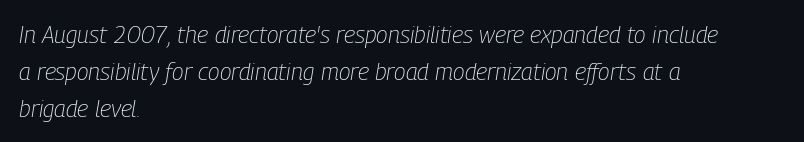
In CSS terms this would be text-align: left. This sample keeps an unexceptional amount of space between lines. The tracking reads as untouched default to a designer's eye. Vertical stems look standard width or narrower in stroke.
